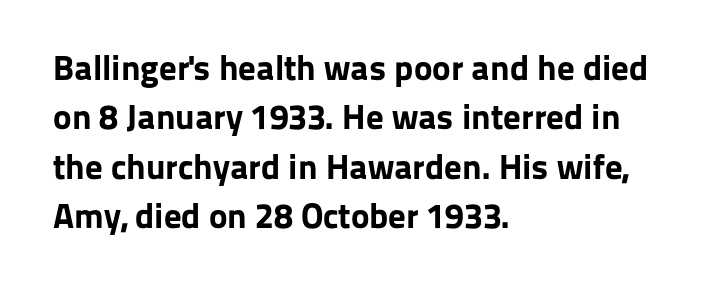
Q: Is the text bold? A: Yes.
Q: Is the text italic (slanted)? A: No, it is upright.
Q: Is the typeface a serif or a sans-serif typeface? A: Sans-serif.
Q: Is the text underlined? A: No.
Q: How is the paragraph aligned? A: Left-aligned.
Q: Is the spacing between letters normal or unusually wide? A: Normal.
Q: Is the spacing between lines tight, normal or loose? A: Normal.
Q: Width (condensed, normal, or wide)? A: Normal.
Q: Stroke contrast? A: Low.
Q: x-height? A: Medium.
Q: Monospaced? A: No.
